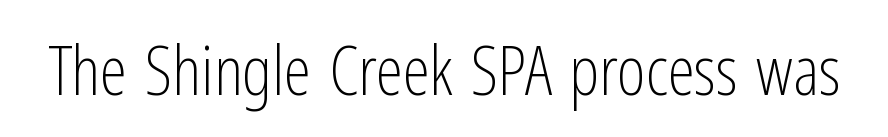
Q: Is the text bold? A: No.
Q: Is the text italic (slanted)? A: No, it is upright.
Q: Is the typeface a serif or a sans-serif typeface? A: Sans-serif.
Q: Is the text underlined? A: No.
Q: Is the spacing between letters normal or unusually wide? A: Normal.
Q: Width (condensed, normal, or wide)? A: Condensed.
Q: Stroke contrast? A: Low.
Q: x-height? A: Medium.
Q: Monospaced? A: No.
